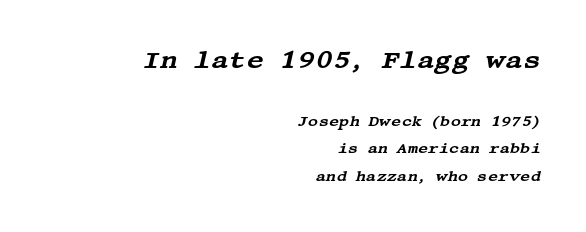
Q: Is the text italic (slanted)? A: Yes, it leans right by about 13 degrees.
Q: Is the text underlined? A: No.
Q: How is the paragraph aligned? A: Right-aligned.
Q: Is the spacing between letters normal or unusually wide? A: Normal.
Q: Is the spacing between lines tight, normal or loose? A: Loose.
Q: Which block of text is set in a larger size, the first (top) or the second (bottom)? A: The first (top) one.
